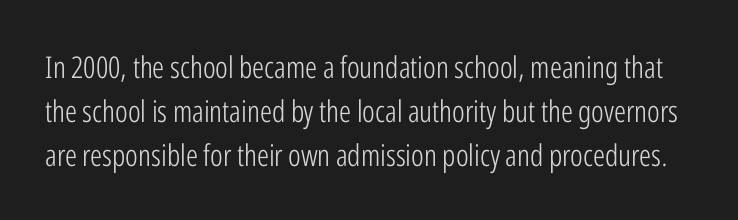
The image shows 30 px light, condensed sans-serif type, upright; set normal line spacing (1.46x), normal letter spacing, not underlined; low stroke contrast and a medium x-height.
